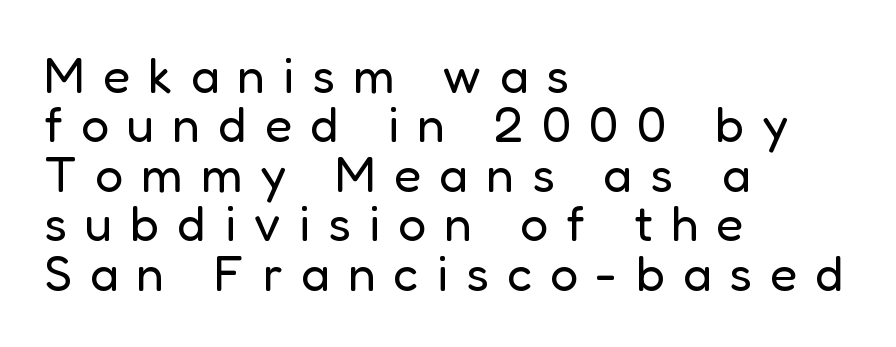
Q: Is the text bold? A: No.
Q: Is the text italic (slanted)? A: No, it is upright.
Q: Is the typeface a serif or a sans-serif typeface? A: Sans-serif.
Q: Is the text underlined? A: No.
Q: How is the paragraph aligned? A: Left-aligned.
Q: Is the spacing between letters normal or unusually wide? A: Unusually wide.
Q: Is the spacing between lines tight, normal or loose? A: Tight.
Q: Width (condensed, normal, or wide)? A: Normal.
Q: Stroke contrast? A: Low.
Q: x-height? A: Medium.
Q: Monospaced? A: No.
